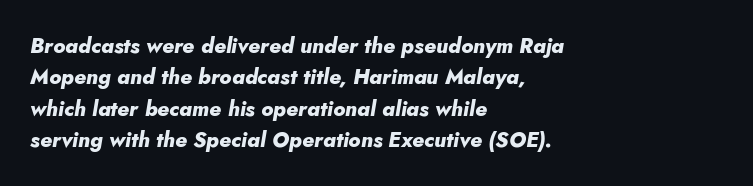
{"italic": "yes", "lean": "right", "slant_degrees": 10, "bold": "yes", "underline": "no", "align": "left", "line_spacing": "normal", "line_spacing_ratio": 1.5, "letter_spacing": "normal", "letter_spacing_em": 0.0, "glyph_px": 21}
